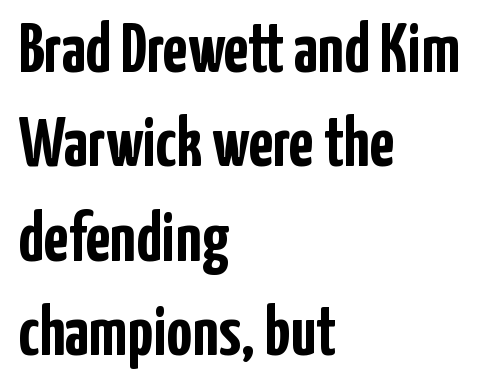
The image shows 71 px semibold, condensed sans-serif type, upright; set left-aligned, normal line spacing (1.33x), normal letter spacing, not underlined; low stroke contrast and a medium x-height.
